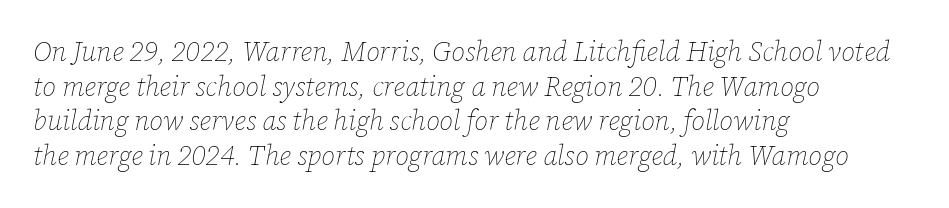
{"italic": "yes", "lean": "right", "slant_degrees": 12, "bold": "no", "underline": "no", "align": "left", "line_spacing": "normal", "line_spacing_ratio": 1.28, "letter_spacing": "normal", "letter_spacing_em": 0.0, "glyph_px": 27}
